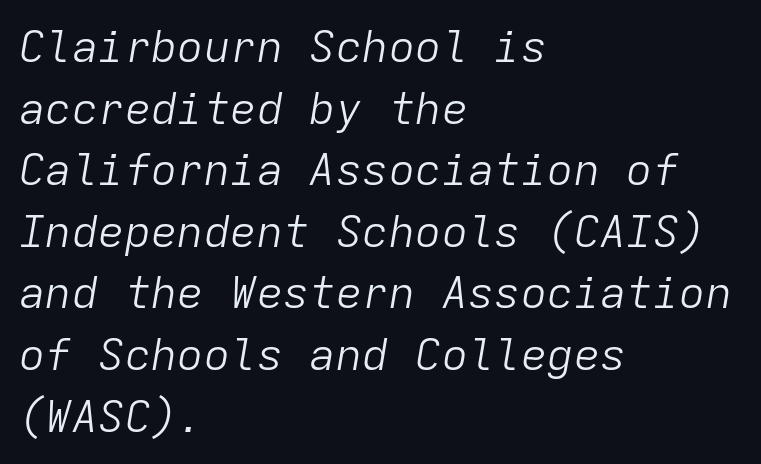
The image shows 44 px light type, italic (leaning right), monospaced; set left-aligned, normal line spacing (1.4x), normal letter spacing, not underlined; low stroke contrast and a medium x-height.
